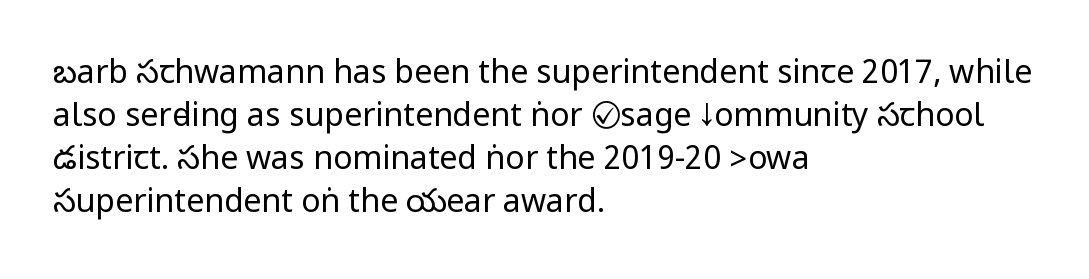
Q: Is the text bold? A: No.
Q: Is the text italic (slanted)? A: No, it is upright.
Q: Is the typeface a serif or a sans-serif typeface? A: Sans-serif.
Q: Is the text underlined? A: No.
Q: How is the paragraph aligned? A: Left-aligned.
Q: Is the spacing between letters normal or unusually wide? A: Normal.
Q: Is the spacing between lines tight, normal or loose? A: Normal.
Q: Width (condensed, normal, or wide)? A: Condensed.
Q: Stroke contrast? A: Low.
